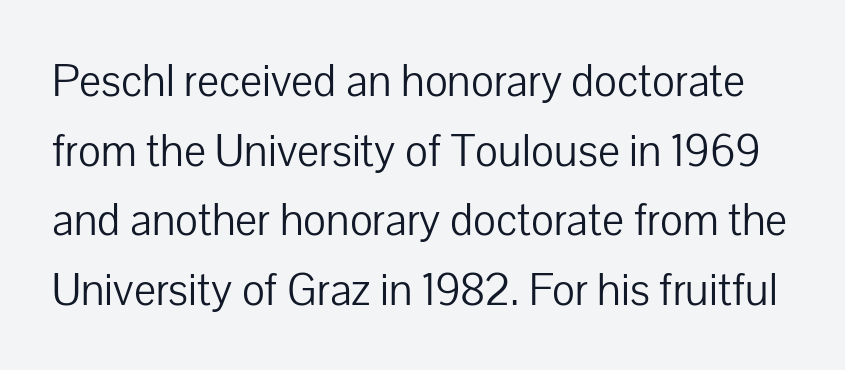
The image shows 44 px light sans-serif type, upright; set normal line spacing (1.58x), normal letter spacing, not underlined; low stroke contrast and a medium x-height.
